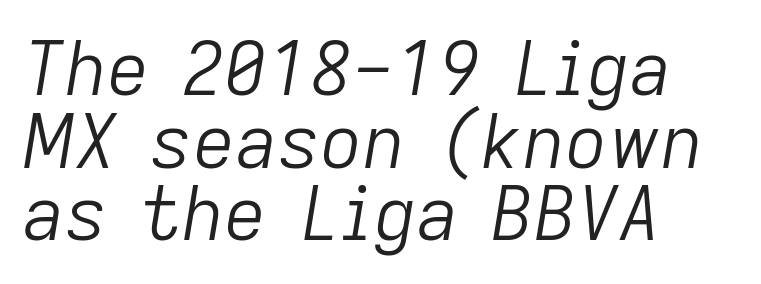
Q: Is the text bold? A: No.
Q: Is the text italic (slanted)? A: Yes, it leans right by about 9 degrees.
Q: Is the text underlined? A: No.
Q: How is the paragraph aligned? A: Left-aligned.
Q: Is the spacing between letters normal or unusually wide? A: Normal.
Q: Is the spacing between lines tight, normal or loose? A: Tight.
Q: Width (condensed, normal, or wide)? A: Normal.
Q: Stroke contrast? A: Low.
Q: x-height? A: Medium.
Q: Monospaced? A: No.
